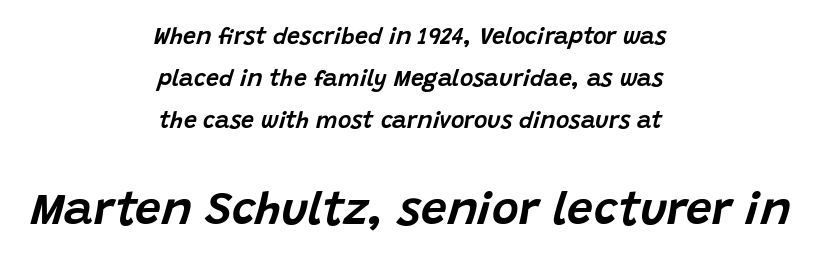
Tracking here is standard; glyphs follow each other at the usual distance. Characters are canted at an angle relative to the baseline's perpendicular. The compositor balanced each line on the midline. The letters advance in unequal steps, a hallmark of proportional type. Descenders are the only things crossing below the line.
